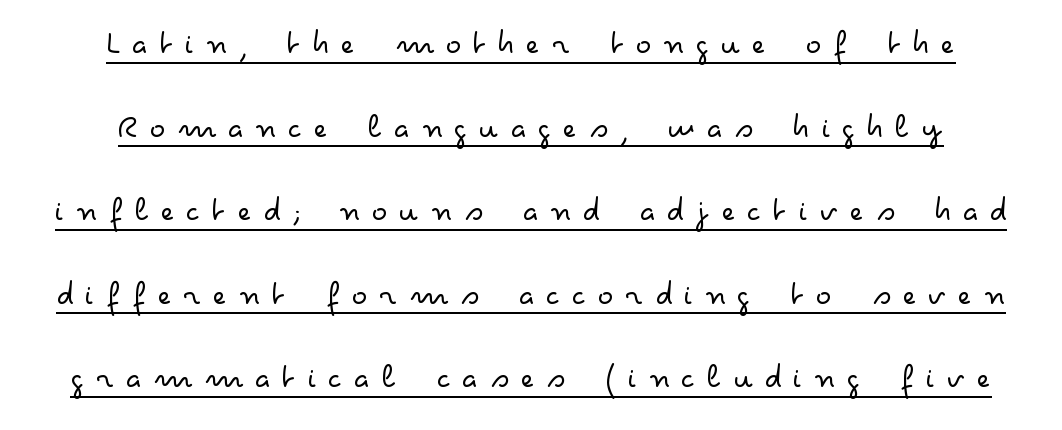
Beneath each row of characters lies a ruled line. The rendering uses natural spacing where letterforms have individual widths. The rendering inserts visible extra space after every character. Upright lettering throughout. The rendering positions every line midway between the sides. No extra ink here — the face is not bold.
